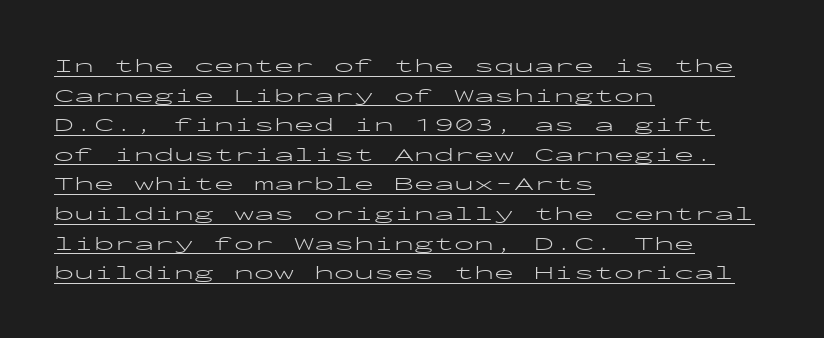
Q: Is the text bold? A: No.
Q: Is the text italic (slanted)? A: No, it is upright.
Q: Is the text underlined? A: Yes.
Q: How is the paragraph aligned? A: Left-aligned.
Q: Is the spacing between letters normal or unusually wide? A: Normal.
Q: Is the spacing between lines tight, normal or loose? A: Normal.
